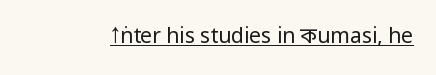
Q: Is the text bold? A: No.
Q: Is the text italic (slanted)? A: No, it is upright.
Q: Is the text underlined? A: Yes.
Q: Is the spacing between letters normal or unusually wide? A: Normal.
